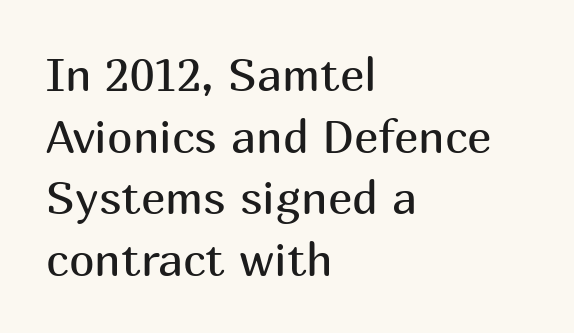
The image shows 46 px regular-weight sans-serif type, upright; set left-aligned, normal line spacing (1.34x), normal letter spacing, not underlined; medium stroke contrast and a medium x-height.
